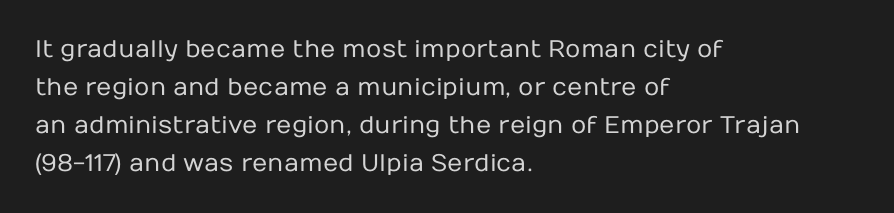
Caption: standard tracking, unaltered. How would I describe the line gaps? Plain and ordinary. Notice how the stems are strictly vertical — no italics here. The typeface has the unassuming heft of standard copy or less. The lines are quadded left.
